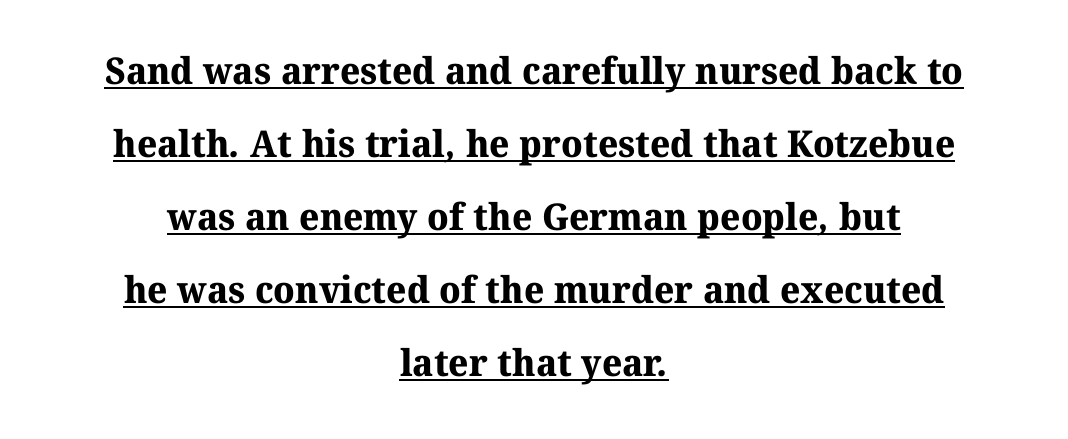
The image shows 37 px bold serif type; set centered, loose line spacing (1.97x), normal letter spacing, underlined; medium stroke contrast and a medium x-height.
